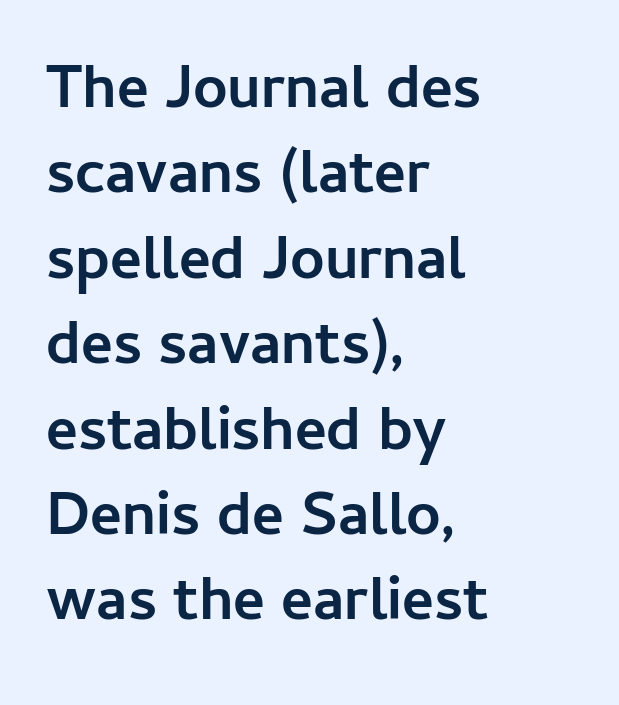
{"serif": "no", "italic": "no", "bold": "yes", "weight": "semibold", "width": "normal", "stroke_contrast": "low", "x_height": "medium", "monospaced": "no", "underline": "no", "align": "left", "line_spacing": "normal", "line_spacing_ratio": 1.4, "letter_spacing": "normal", "letter_spacing_em": 0.0, "glyph_px": 61}
